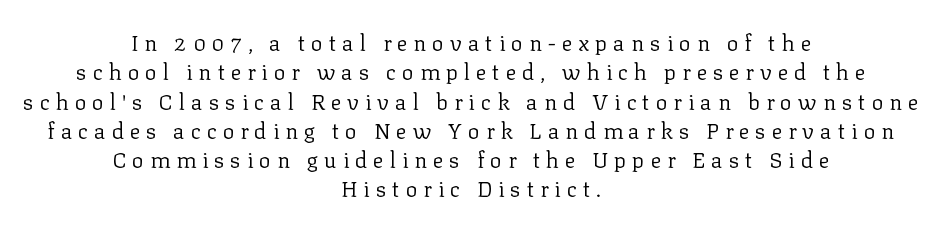
{"italic": "no", "bold": "no", "underline": "no", "align": "center", "line_spacing": "normal", "line_spacing_ratio": 1.33, "letter_spacing": "wide", "letter_spacing_em": 0.27, "glyph_px": 22}
